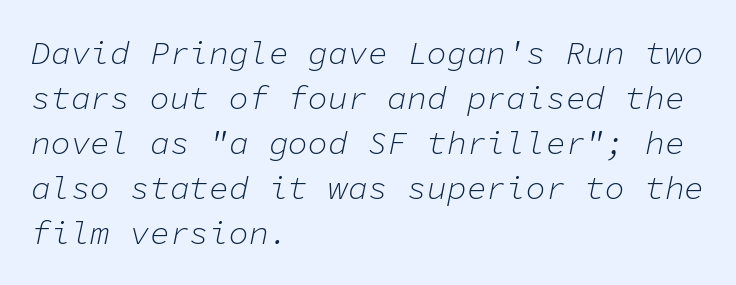
The image shows 33 px light type, italic (leaning right), monospaced; set left-aligned, normal line spacing (1.36x), normal letter spacing, not underlined; low stroke contrast and a medium x-height.
